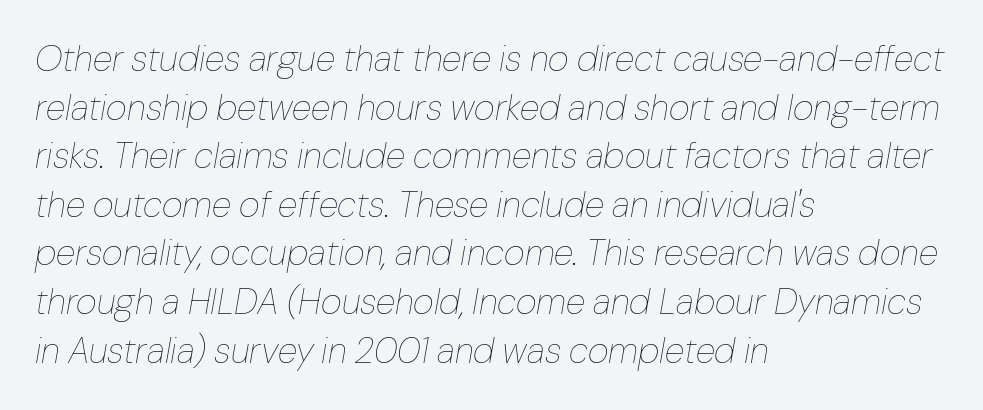
The image shows 36 px thin type, italic (leaning right); set left-aligned, normal line spacing (1.35x), normal letter spacing, not underlined; low stroke contrast and a medium x-height.
